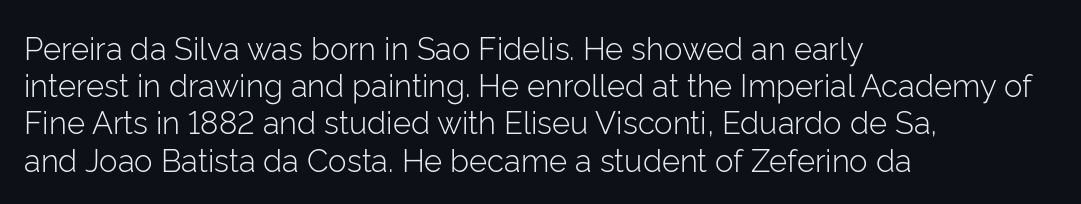
Q: Is the text bold? A: No.
Q: Is the text italic (slanted)? A: No, it is upright.
Q: Is the typeface a serif or a sans-serif typeface? A: Sans-serif.
Q: Is the text underlined? A: No.
Q: How is the paragraph aligned? A: Left-aligned.
Q: Is the spacing between letters normal or unusually wide? A: Normal.
Q: Width (condensed, normal, or wide)? A: Normal.
Q: Stroke contrast? A: Low.
Q: x-height? A: Medium.
Q: Monospaced? A: No.
